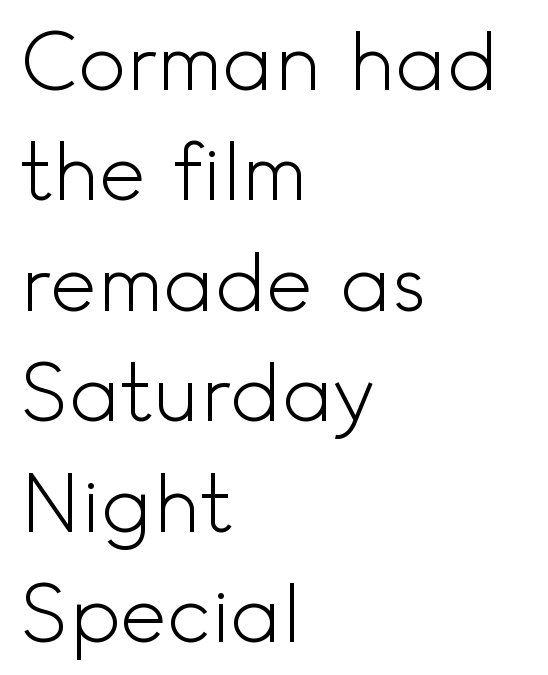
One-word summary of the alignment: left. The space beneath each line is pristine and unruled. Each stroke keeps to a modest, everyday thickness or less. The passage shown has conventional tracking throughout. The rows are spaced the way most documents space them.
